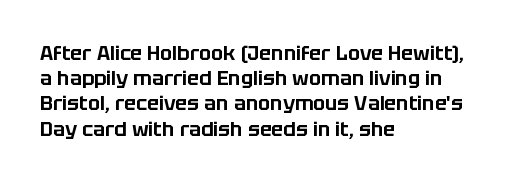
These lines keep a tight, regular rhythm from letter to letter. Successive baselines arrive at the customary interval. Unmarked baselines from the first word to the last. Casual observation: everything's shoved over to the left. This sample uses an upright cut, with every glyph sitting square on the baseline.
